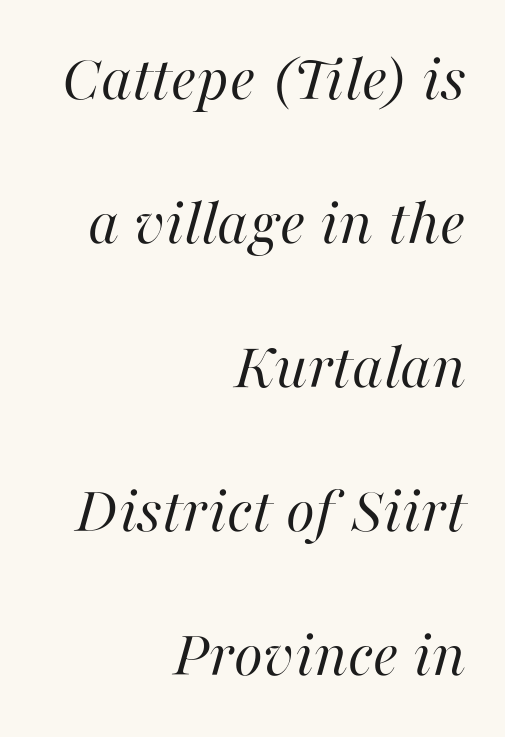
This sample trades compactness for vertical openness between lines. The lettering tilts uniformly, giving the passage an italic look. Here the designer chose a conventional face with non-uniform glyph widths. The lines are quadded right. Inter-character spacing is left at the font's built-in metrics.
